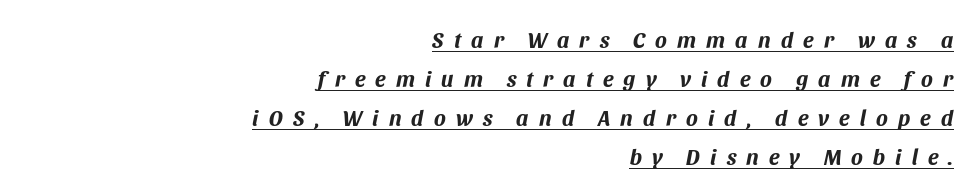
The image shows 22 px bold type, italic (leaning right); set right-aligned, line spacing 1.78x, unusually wide letter spacing (+0.46 em), underlined.
